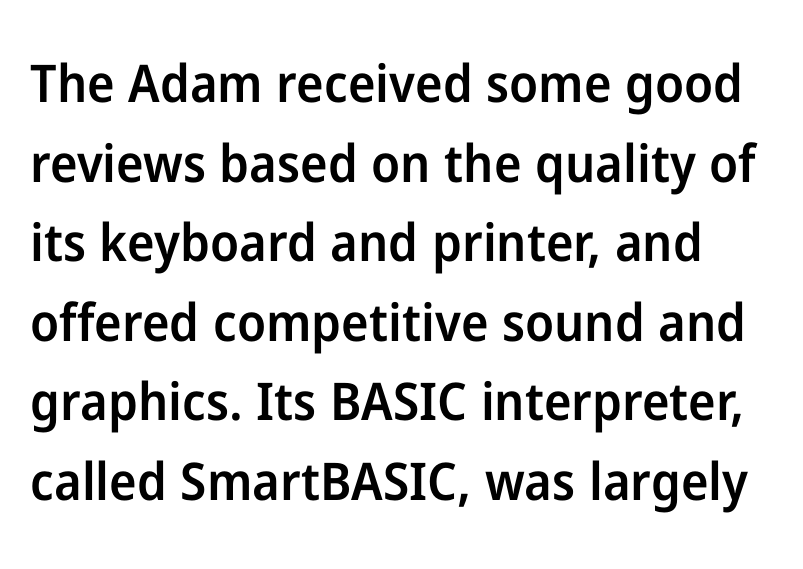
Q: Is the text bold? A: Semi-bold.
Q: Is the text italic (slanted)? A: No, it is upright.
Q: Is the typeface a serif or a sans-serif typeface? A: Sans-serif.
Q: Is the text underlined? A: No.
Q: Is the spacing between letters normal or unusually wide? A: Normal.
Q: Is the spacing between lines tight, normal or loose? A: Normal.
Q: Width (condensed, normal, or wide)? A: Normal.
Q: Stroke contrast? A: Low.
Q: x-height? A: Medium.
Q: Monospaced? A: No.
